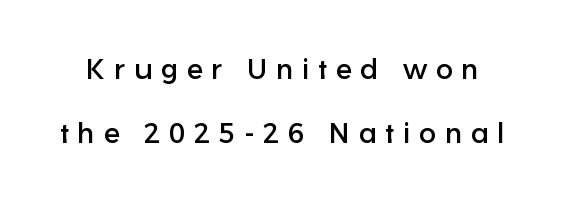
Q: Is the text italic (slanted)? A: No, it is upright.
Q: Is the typeface a serif or a sans-serif typeface? A: Sans-serif.
Q: Is the text underlined? A: No.
Q: Is the spacing between letters normal or unusually wide? A: Unusually wide.
Q: Is the spacing between lines tight, normal or loose? A: Loose.
Q: Width (condensed, normal, or wide)? A: Normal.
Q: Stroke contrast? A: Low.
Q: x-height? A: Medium.
Q: Monospaced? A: No.
